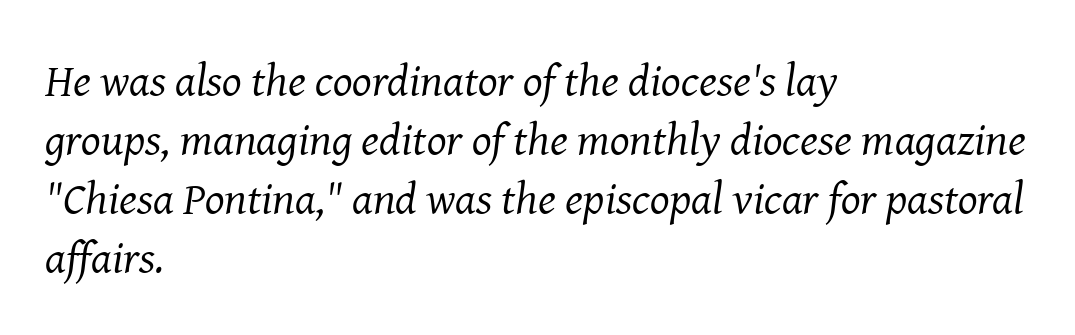
The passage shown is not underscored anywhere. Letters have the restrained weight of plain body copy at most. Compared with typical paragraphs, the rows here are spaced about the same. The glyphs look as if they've been sheared to an angle.
